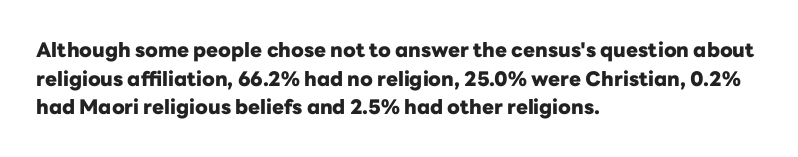
{"italic": "no", "bold": "yes", "underline": "no", "align": "left", "line_spacing": "normal", "line_spacing_ratio": 1.43, "letter_spacing": "normal", "letter_spacing_em": 0.0, "glyph_px": 20}
